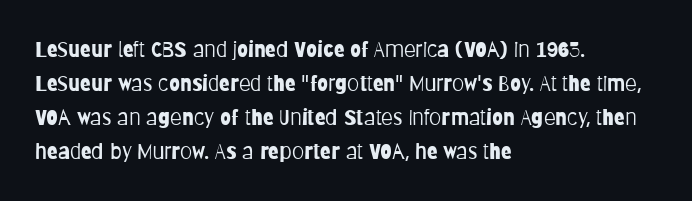
The image shows 22 px text type, upright; set left-aligned, normal line spacing (1.55x), normal letter spacing, not underlined.
